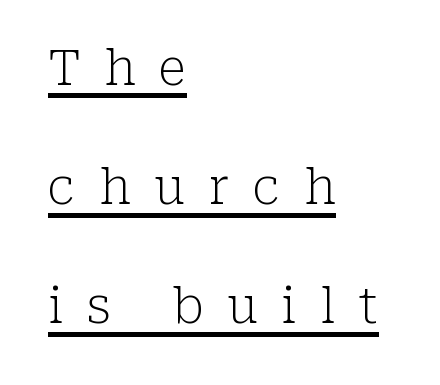
Q: Is the text bold? A: No.
Q: Is the text italic (slanted)? A: No, it is upright.
Q: Is the typeface a serif or a sans-serif typeface? A: Serif.
Q: Is the text underlined? A: Yes.
Q: How is the paragraph aligned? A: Left-aligned.
Q: Is the spacing between letters normal or unusually wide? A: Unusually wide.
Q: Is the spacing between lines tight, normal or loose? A: Loose.
Q: Width (condensed, normal, or wide)? A: Normal.
Q: Stroke contrast? A: Low.
Q: x-height? A: Medium.
Q: Monospaced? A: No.
